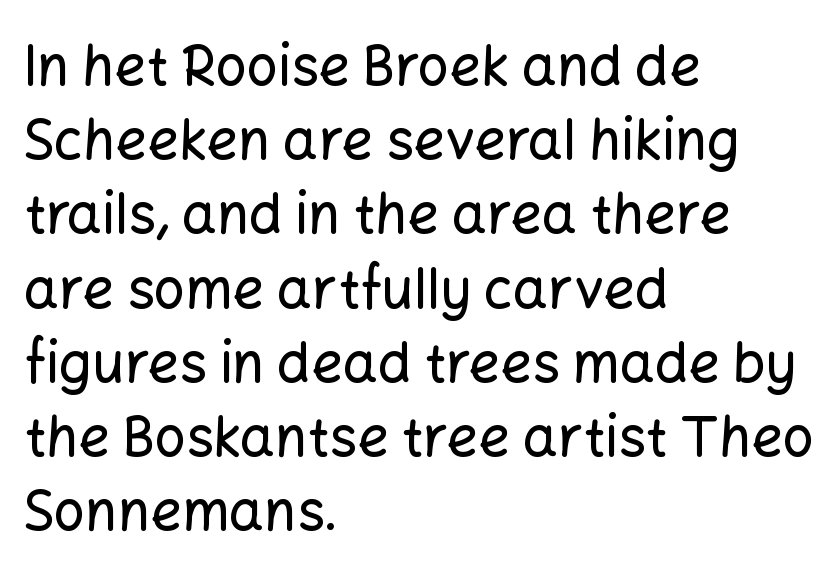
The image shows 55 px sans-serif type, upright; set left-aligned, normal line spacing (1.35x), normal letter spacing, not underlined; low stroke contrast and a medium x-height.
